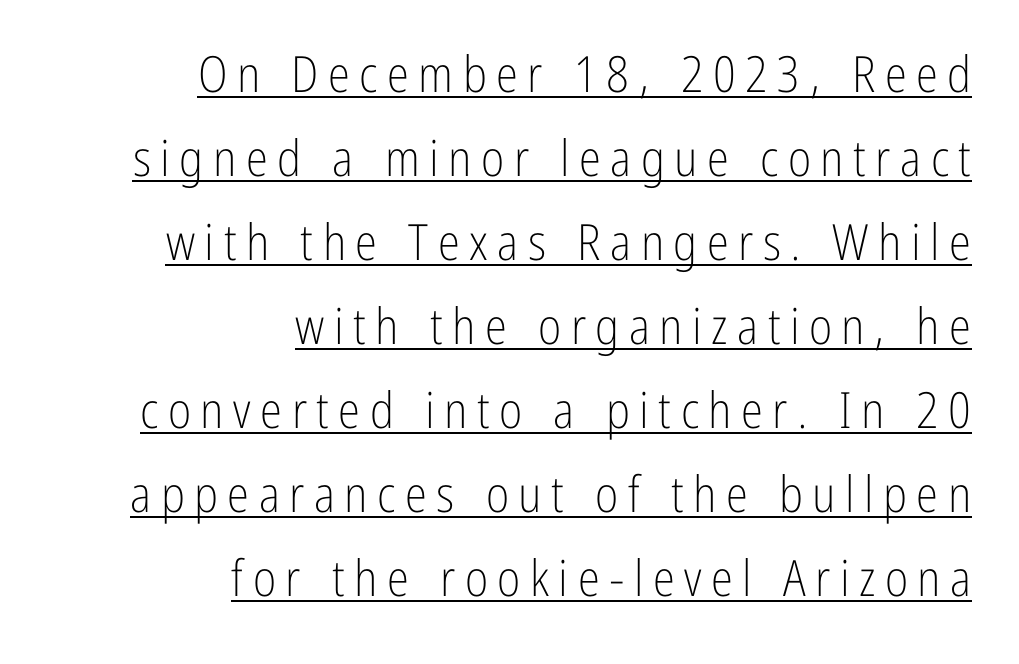
{"serif": "no", "italic": "no", "bold": "no", "weight": "light", "width": "condensed", "stroke_contrast": "low", "x_height": "medium", "monospaced": "no", "underline": "yes", "align": "right", "line_spacing": "normal", "line_spacing_ratio": 1.68, "glyph_px": 50}
